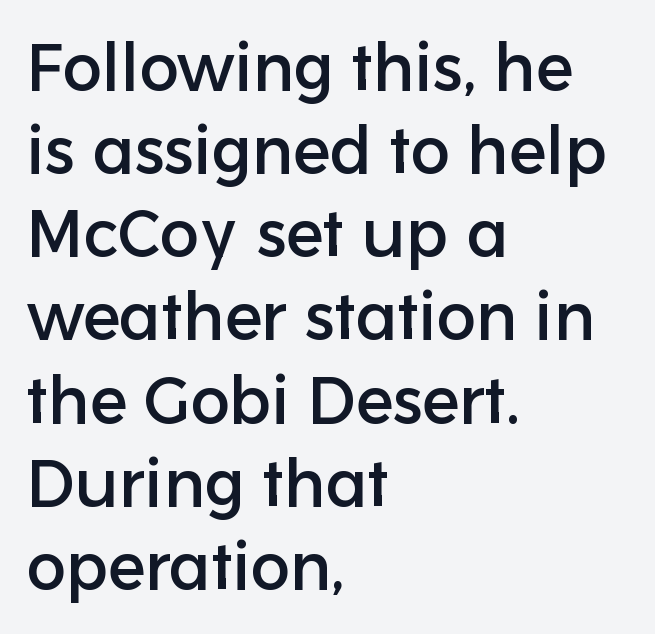
The image shows 66 px sans-serif type, upright; set left-aligned, normal line spacing (1.26x), normal letter spacing, not underlined; low stroke contrast and a medium x-height.
